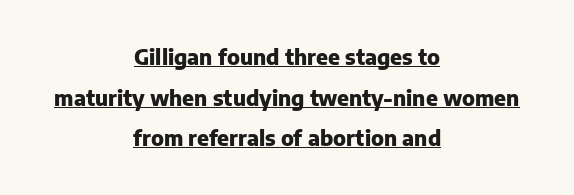
The image shows 21 px bold type, upright; set centered, loose line spacing (1.94x), normal letter spacing, underlined.
